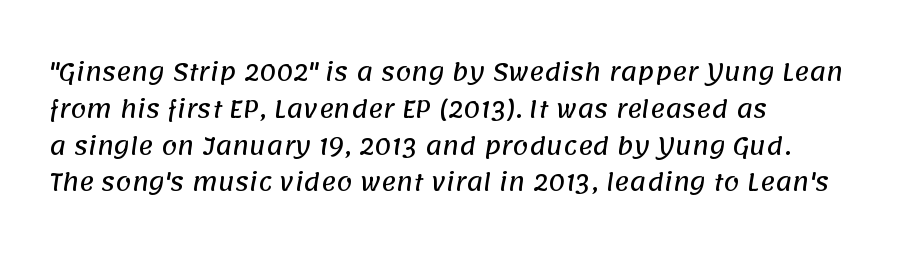
Q: Is the text underlined? A: No.
Q: How is the paragraph aligned? A: Left-aligned.
Q: Is the spacing between letters normal or unusually wide? A: Normal.
Q: Is the spacing between lines tight, normal or loose? A: Normal.
